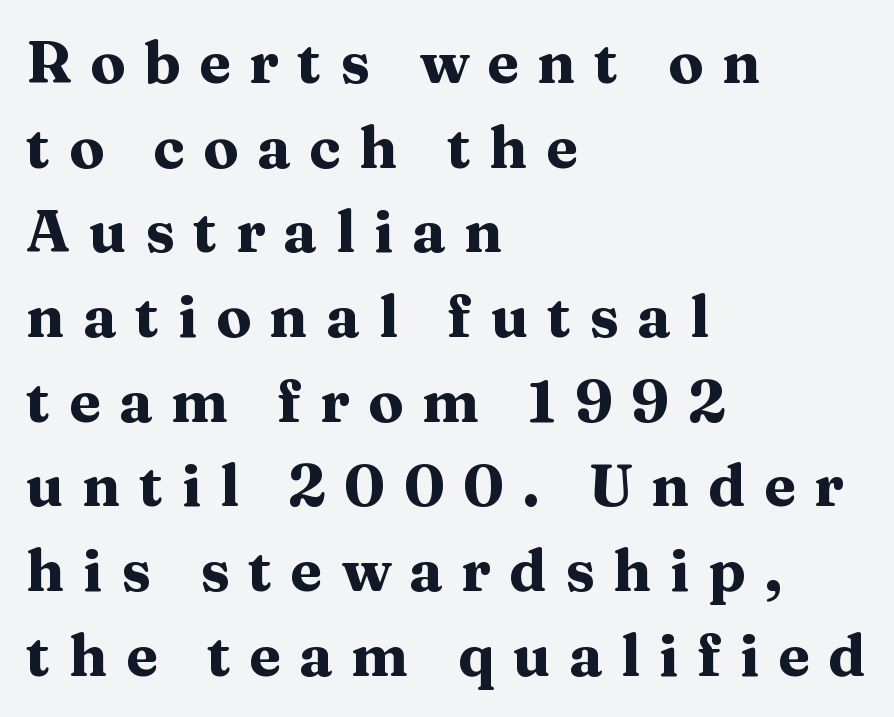
Q: Is the text bold? A: Yes.
Q: Is the text italic (slanted)? A: No, it is upright.
Q: Is the typeface a serif or a sans-serif typeface? A: Serif.
Q: Is the text underlined? A: No.
Q: How is the paragraph aligned? A: Left-aligned.
Q: Is the spacing between letters normal or unusually wide? A: Unusually wide.
Q: Is the spacing between lines tight, normal or loose? A: Normal.
Q: Width (condensed, normal, or wide)? A: Wide.
Q: Stroke contrast? A: Medium.
Q: x-height? A: Medium.
Q: Monospaced? A: No.
